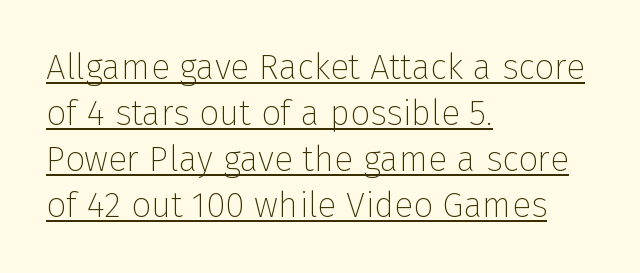
{"serif": "no", "italic": "no", "bold": "no", "weight": "thin", "width": "normal", "stroke_contrast": "low", "x_height": "medium", "monospaced": "no", "underline": "yes", "align": "left", "line_spacing": "normal", "line_spacing_ratio": 1.31, "letter_spacing": "normal", "letter_spacing_em": 0.0, "glyph_px": 35}
